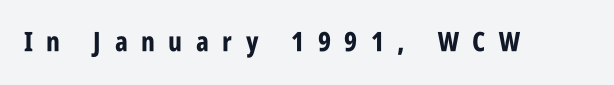
The image shows 27 px bold type, upright; set unusually wide letter spacing (+0.5 em), not underlined.
